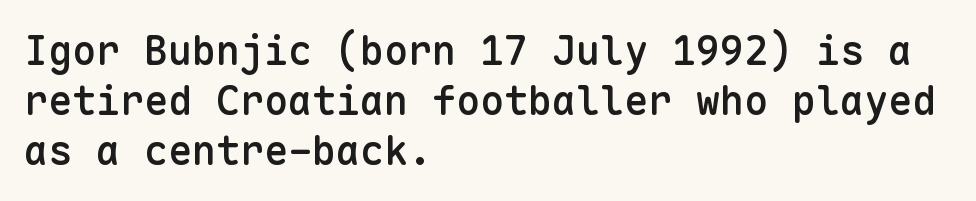
{"serif": "no", "italic": "no", "bold": "semi", "weight": "semibold", "width": "normal", "stroke_contrast": "low", "x_height": "medium", "monospaced": "yes", "underline": "no", "align": "left", "line_spacing": "normal", "line_spacing_ratio": 1.25, "letter_spacing": "normal", "letter_spacing_em": 0.0, "glyph_px": 40}
